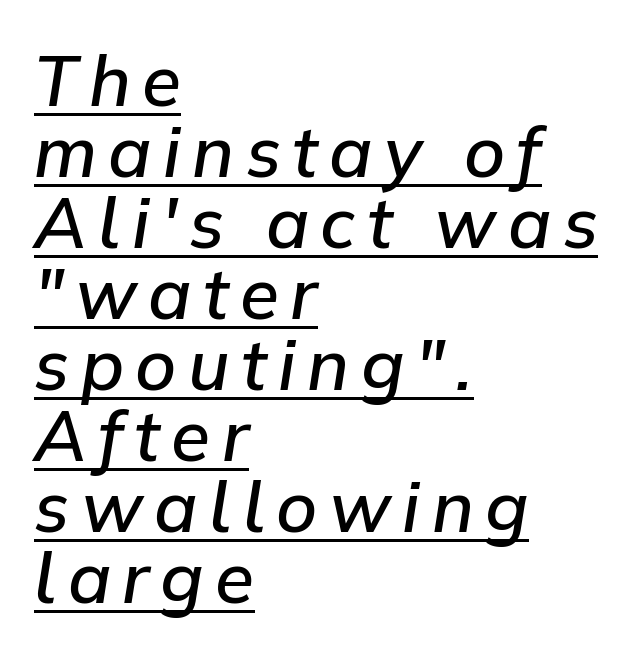
Q: Is the text bold? A: Semi-bold.
Q: Is the text italic (slanted)? A: Yes, it leans right by about 9 degrees.
Q: Is the text underlined? A: Yes.
Q: How is the paragraph aligned? A: Left-aligned.
Q: Is the spacing between lines tight, normal or loose? A: Tight.
Q: Width (condensed, normal, or wide)? A: Normal.
Q: Stroke contrast? A: Low.
Q: x-height? A: Medium.
Q: Monospaced? A: No.
